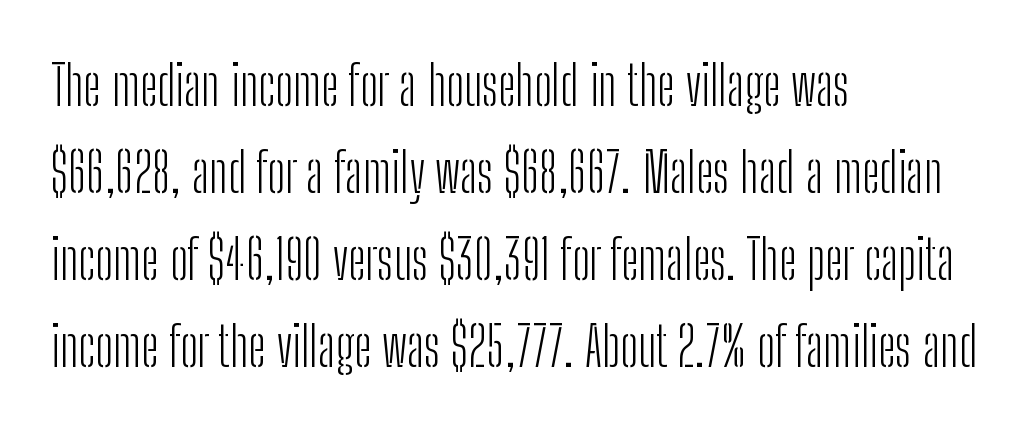
{"serif": "no", "italic": "no", "bold": "no", "weight": "light", "width": "condensed", "stroke_contrast": "low", "x_height": "medium", "monospaced": "no", "underline": "no", "align": "left", "line_spacing": "normal", "line_spacing_ratio": 1.58, "letter_spacing": "normal", "letter_spacing_em": 0.0, "glyph_px": 55}
